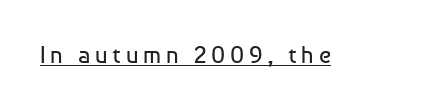
Posture: vertical. You can see a thin bar hugging the bottom of the glyphs. You could only call the tracking loose — the letters float apart. The characters are drawn with everyday or finer stroke widths.
